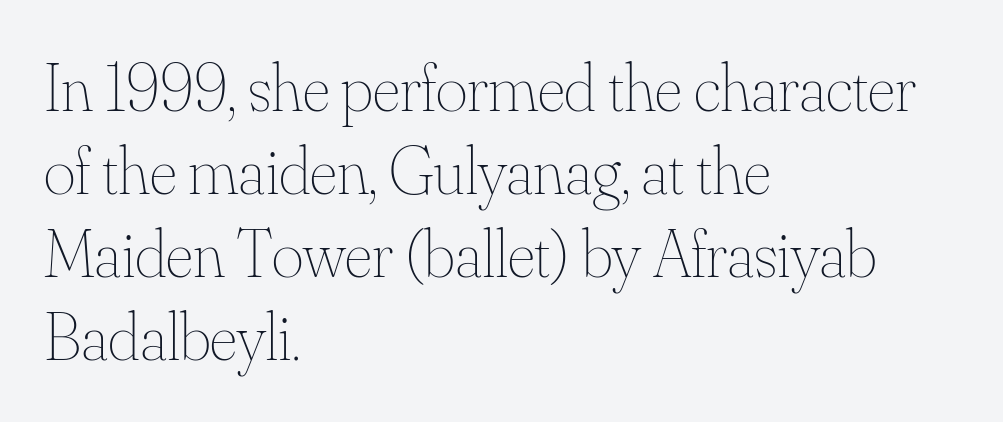
The image shows 68 px thin type, upright; set left-aligned, line spacing 1.22x, normal letter spacing, not underlined; medium stroke contrast and a small x-height.
